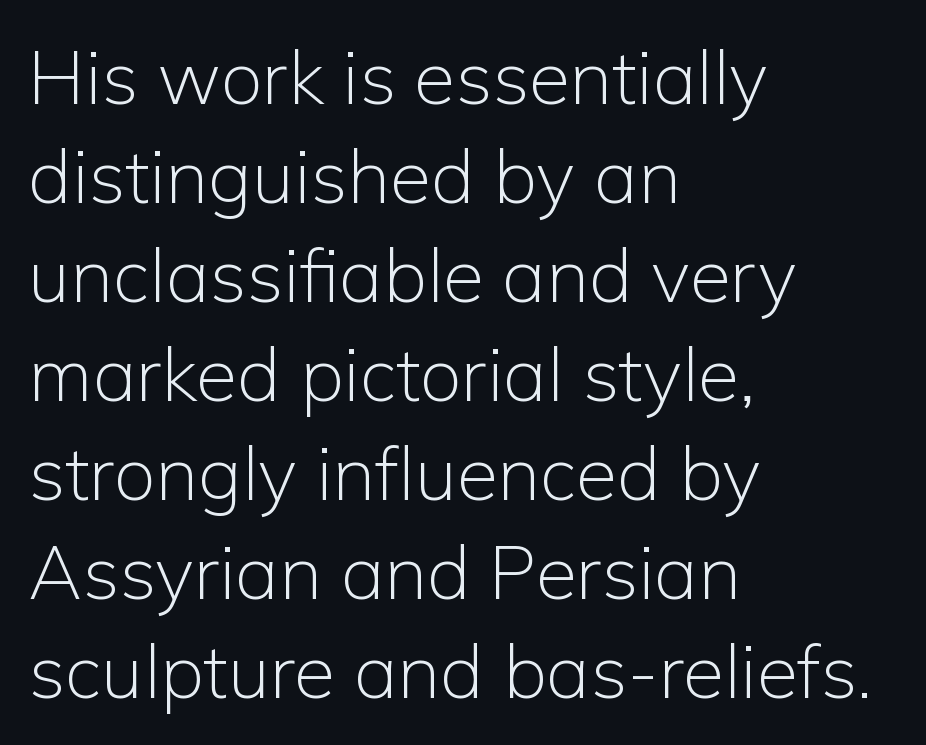
Q: Is the text bold? A: No.
Q: Is the text italic (slanted)? A: No, it is upright.
Q: Is the typeface a serif or a sans-serif typeface? A: Sans-serif.
Q: Is the text underlined? A: No.
Q: How is the paragraph aligned? A: Left-aligned.
Q: Is the spacing between letters normal or unusually wide? A: Normal.
Q: Is the spacing between lines tight, normal or loose? A: Normal.
Q: Width (condensed, normal, or wide)? A: Normal.
Q: Stroke contrast? A: Low.
Q: x-height? A: Medium.
Q: Monospaced? A: No.
